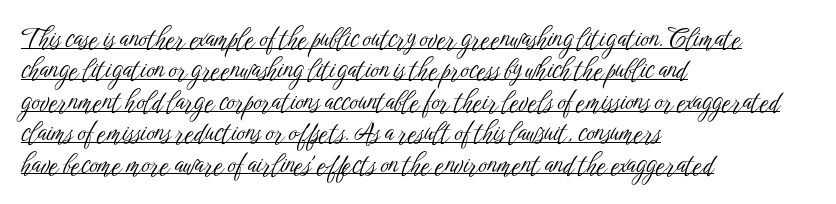
{"bold": "no", "underline": "yes", "align": "left", "line_spacing_ratio": 1.21, "letter_spacing": "normal", "letter_spacing_em": 0.0, "glyph_px": 26}
